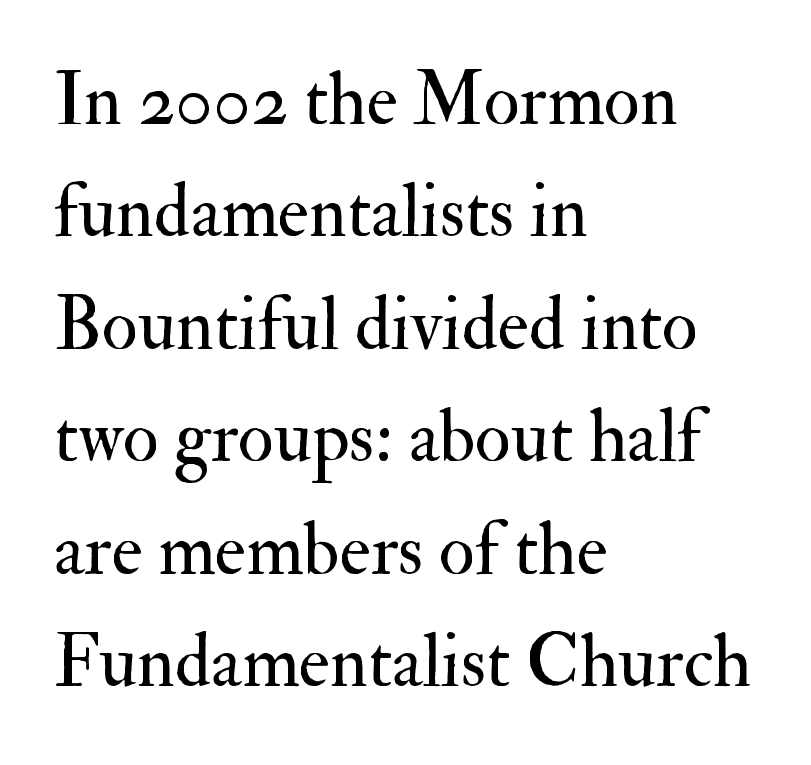
Nope, not italic — everything's standing straight. Line spacing here is normal. The characters display serif detailing at their extremities. The letters advance in unequal steps, a hallmark of proportional type. The face looks like a standard text weight, possibly lighter.
